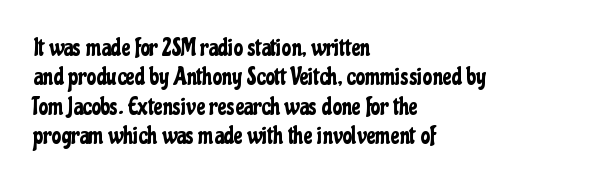
The image shows 24 px text type, upright; set left-aligned, line spacing 1.22x, normal letter spacing, not underlined.
